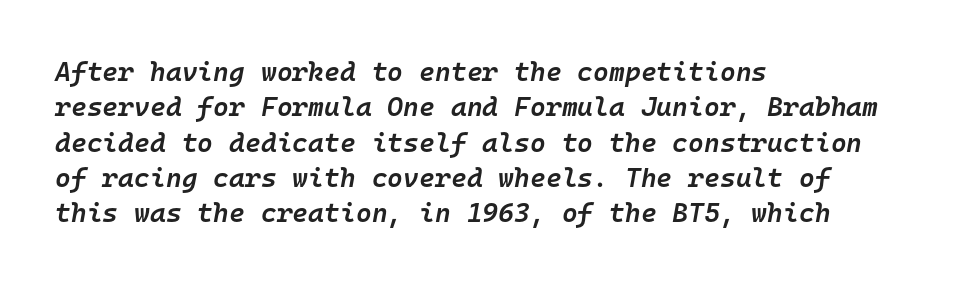
The image shows 27 px text type, italic (leaning right); set left-aligned, normal line spacing (1.31x), normal letter spacing, not underlined.
